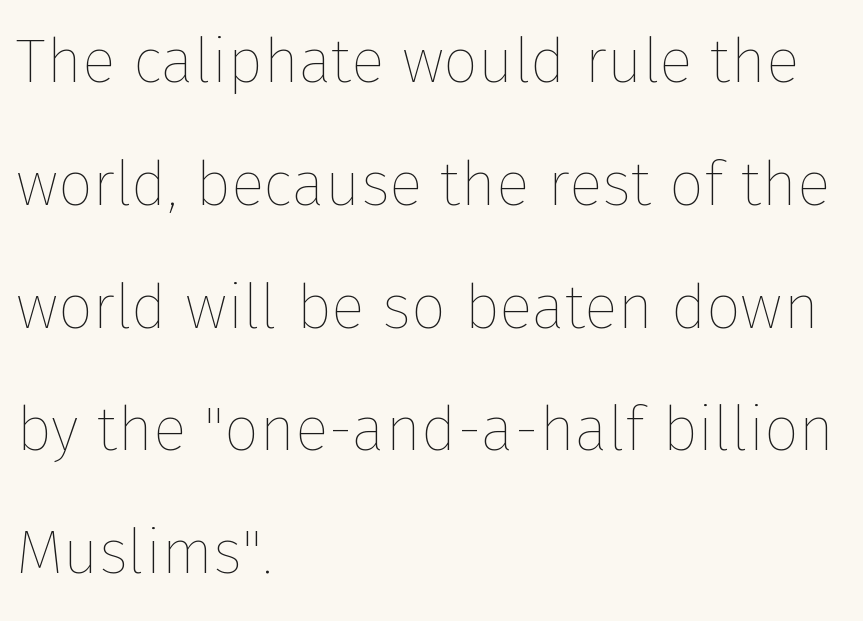
Q: Is the text bold? A: No.
Q: Is the text italic (slanted)? A: No, it is upright.
Q: Is the text underlined? A: No.
Q: How is the paragraph aligned? A: Left-aligned.
Q: Is the spacing between letters normal or unusually wide? A: Normal.
Q: Is the spacing between lines tight, normal or loose? A: Loose.
Q: Width (condensed, normal, or wide)? A: Normal.
Q: Stroke contrast? A: Low.
Q: x-height? A: Medium.
Q: Monospaced? A: No.
